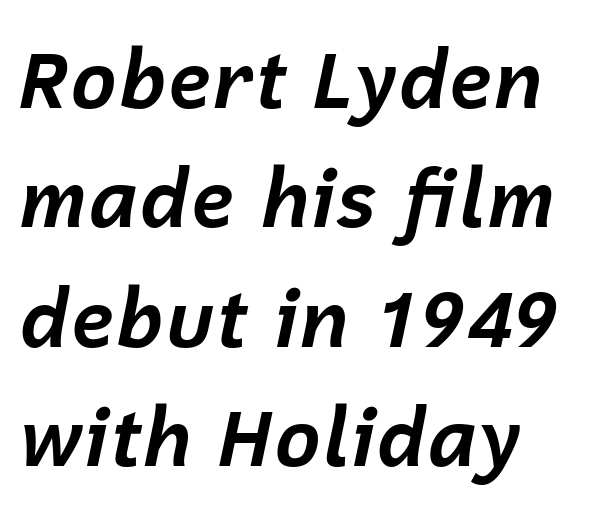
The image shows 79 px bold type, italic (leaning right); set normal line spacing (1.51x), normal letter spacing, not underlined; low stroke contrast and a medium x-height.
